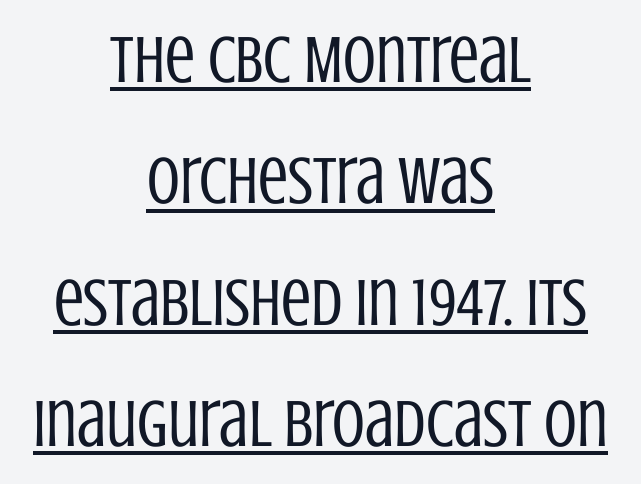
Q: Is the text bold? A: No.
Q: Is the text italic (slanted)? A: No, it is upright.
Q: Is the typeface a serif or a sans-serif typeface? A: Sans-serif.
Q: Is the text underlined? A: Yes.
Q: How is the paragraph aligned? A: Centered.
Q: Is the spacing between letters normal or unusually wide? A: Normal.
Q: Width (condensed, normal, or wide)? A: Condensed.
Q: Stroke contrast? A: Low.
Q: x-height? A: Large.
Q: Monospaced? A: No.
